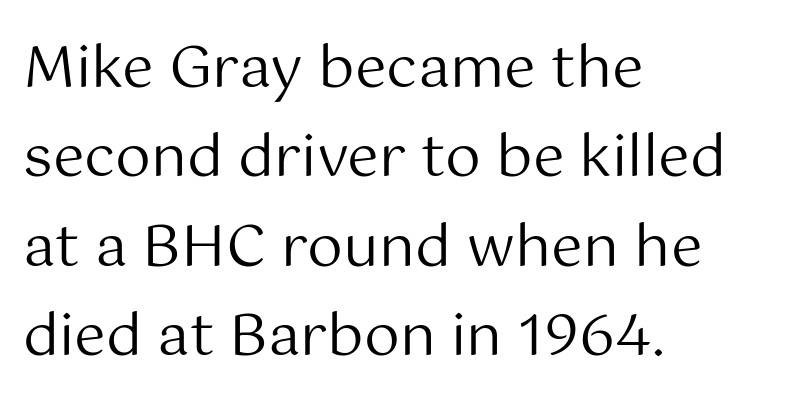
The image shows 57 px regular-weight sans-serif type, upright; set left-aligned, normal line spacing (1.57x), normal letter spacing, not underlined; medium stroke contrast and a medium x-height.
